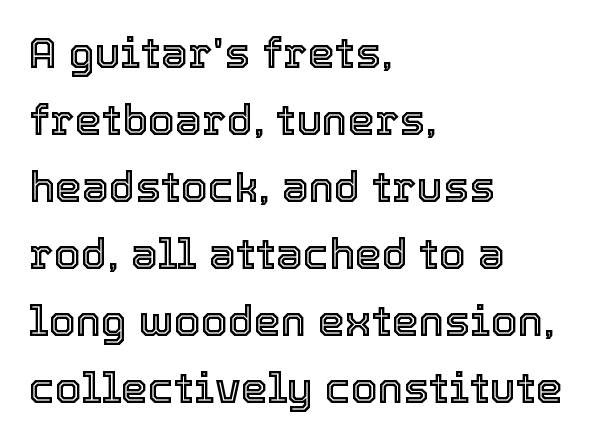
Q: Is the text italic (slanted)? A: No, it is upright.
Q: Is the text underlined? A: No.
Q: How is the paragraph aligned? A: Left-aligned.
Q: Is the spacing between letters normal or unusually wide? A: Normal.
Q: Is the spacing between lines tight, normal or loose? A: Normal.
Q: Width (condensed, normal, or wide)? A: Normal.
Q: x-height? A: Medium.
Q: Monospaced? A: No.
